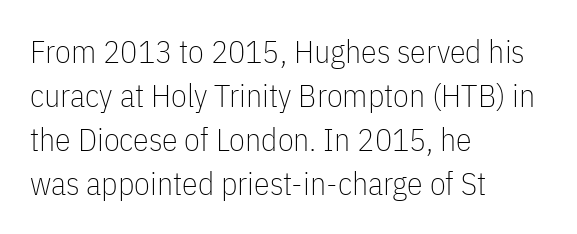
The image shows 32 px thin, condensed sans-serif type, upright; set left-aligned, normal line spacing (1.37x), normal letter spacing, not underlined; low stroke contrast and a medium x-height.
